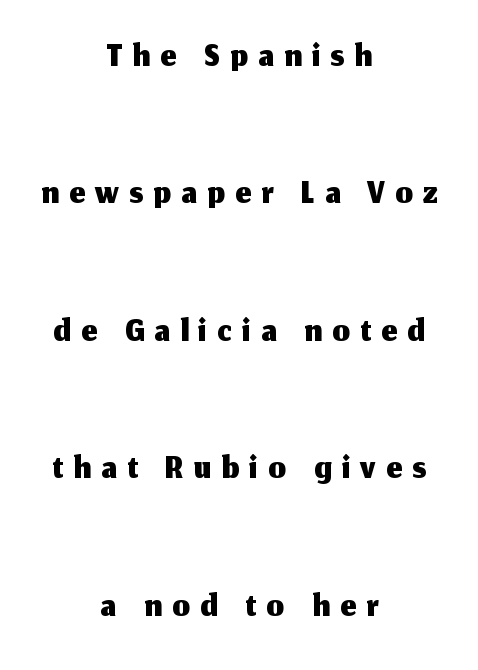
Q: Is the text italic (slanted)? A: No, it is upright.
Q: Is the typeface a serif or a sans-serif typeface? A: Sans-serif.
Q: Is the text underlined? A: No.
Q: How is the paragraph aligned? A: Centered.
Q: Is the spacing between lines tight, normal or loose? A: Loose.
Q: Width (condensed, normal, or wide)? A: Normal.
Q: Stroke contrast? A: Medium.
Q: x-height? A: Medium.
Q: Monospaced? A: No.
